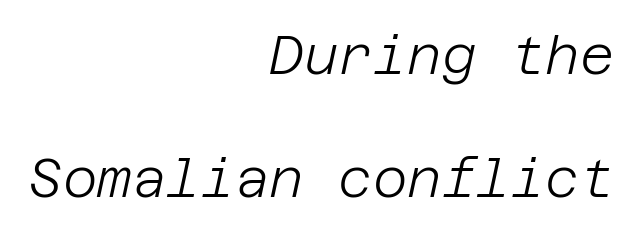
Default kerning and tracking; the words read as compact shapes. Slanted lettering throughout. In terms of leading, this rendering errs on the spacious side. Casual observation: everything's shoved over to the right. Decoration check: the copy has no underline. Weight: regular or lighter.
